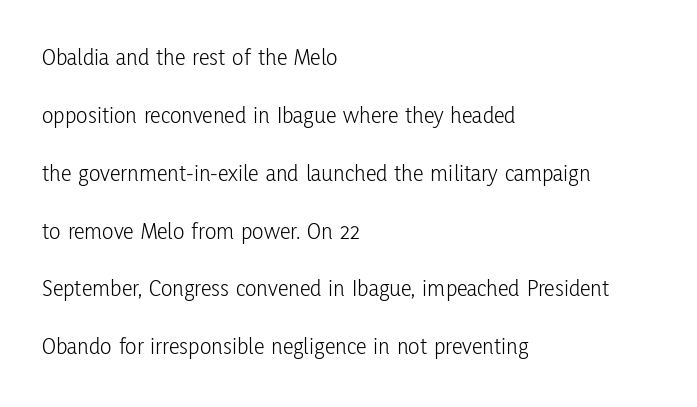
The image shows 24 px text type, upright; set left-aligned, loose line spacing (2.41x), normal letter spacing, not underlined.
